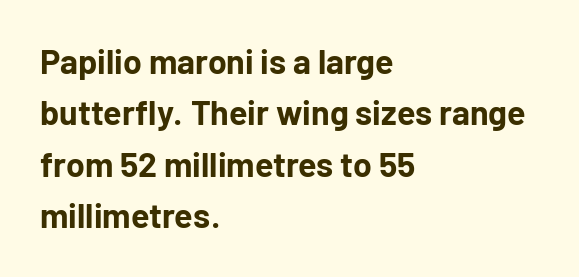
Q: Is the text bold? A: Yes.
Q: Is the text italic (slanted)? A: No, it is upright.
Q: Is the typeface a serif or a sans-serif typeface? A: Sans-serif.
Q: Is the text underlined? A: No.
Q: How is the paragraph aligned? A: Left-aligned.
Q: Is the spacing between letters normal or unusually wide? A: Normal.
Q: Is the spacing between lines tight, normal or loose? A: Normal.
Q: Width (condensed, normal, or wide)? A: Normal.
Q: Stroke contrast? A: Low.
Q: x-height? A: Medium.
Q: Monospaced? A: No.
